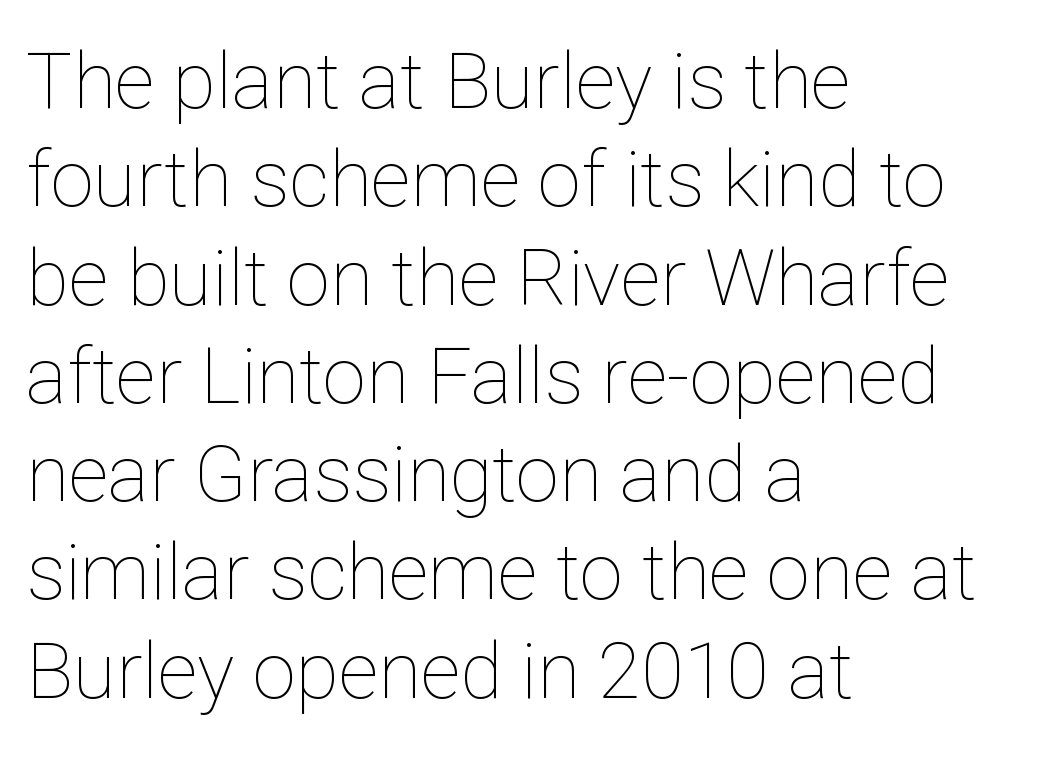
Q: Is the text bold? A: No.
Q: Is the text italic (slanted)? A: No, it is upright.
Q: Is the text underlined? A: No.
Q: How is the paragraph aligned? A: Left-aligned.
Q: Is the spacing between letters normal or unusually wide? A: Normal.
Q: Is the spacing between lines tight, normal or loose? A: Normal.
Q: Width (condensed, normal, or wide)? A: Normal.
Q: Stroke contrast? A: Low.
Q: x-height? A: Medium.
Q: Monospaced? A: No.
